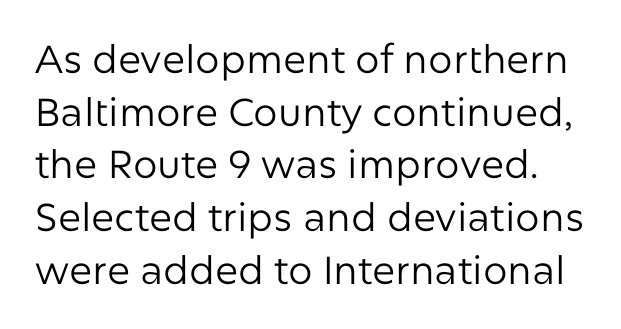
{"serif": "no", "italic": "no", "bold": "no", "weight": "regular", "width": "normal", "stroke_contrast": "low", "x_height": "medium", "monospaced": "no", "underline": "no", "line_spacing": "normal", "line_spacing_ratio": 1.35, "letter_spacing": "normal", "letter_spacing_em": 0.0, "glyph_px": 39}
